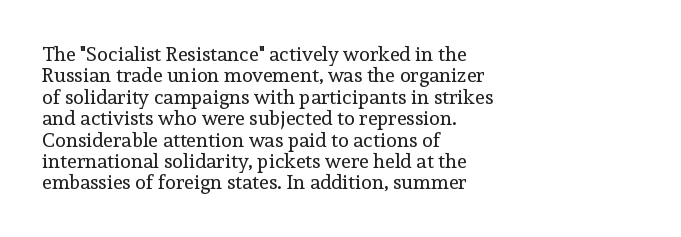
{"italic": "no", "bold": "no", "underline": "no", "align": "left", "line_spacing": "tight", "line_spacing_ratio": 1.07, "letter_spacing": "normal", "letter_spacing_em": 0.0, "glyph_px": 20}
